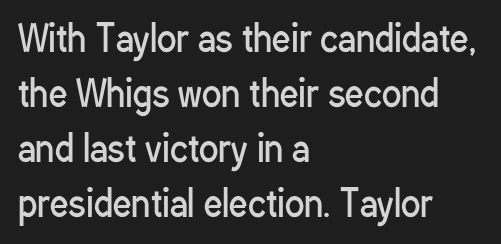
Q: Is the text bold? A: No.
Q: Is the text italic (slanted)? A: No, it is upright.
Q: Is the typeface a serif or a sans-serif typeface? A: Sans-serif.
Q: Is the text underlined? A: No.
Q: How is the paragraph aligned? A: Left-aligned.
Q: Is the spacing between letters normal or unusually wide? A: Normal.
Q: Is the spacing between lines tight, normal or loose? A: Normal.
Q: Width (condensed, normal, or wide)? A: Condensed.
Q: Stroke contrast? A: Low.
Q: x-height? A: Medium.
Q: Monospaced? A: No.
